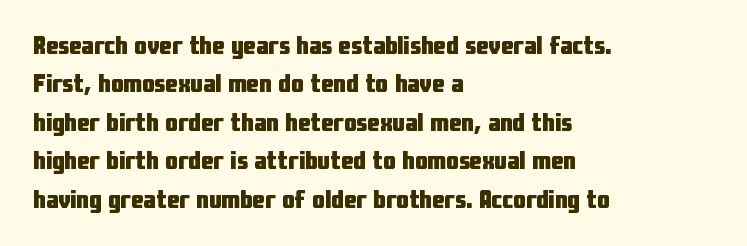
Q: Is the text bold? A: Yes.
Q: Is the text italic (slanted)? A: No, it is upright.
Q: Is the text underlined? A: No.
Q: How is the paragraph aligned? A: Left-aligned.
Q: Is the spacing between letters normal or unusually wide? A: Normal.
Q: Is the spacing between lines tight, normal or loose? A: Normal.
